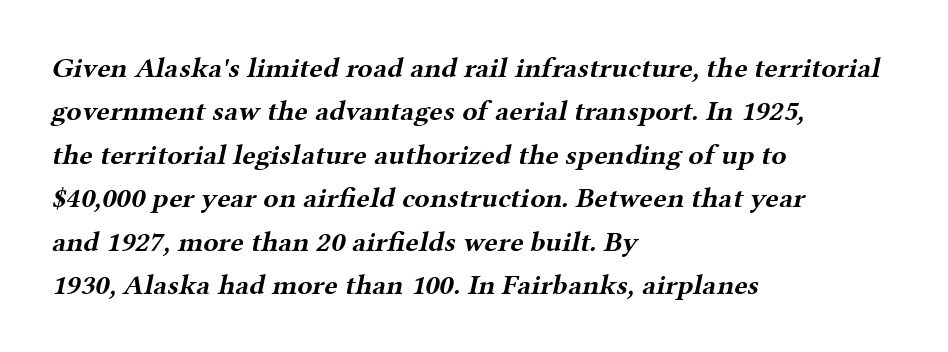
Q: Is the text bold? A: Yes.
Q: Is the typeface a serif or a sans-serif typeface? A: Serif.
Q: Is the text underlined? A: No.
Q: How is the paragraph aligned? A: Left-aligned.
Q: Is the spacing between letters normal or unusually wide? A: Normal.
Q: Is the spacing between lines tight, normal or loose? A: Normal.
Q: Width (condensed, normal, or wide)? A: Wide.
Q: Stroke contrast? A: Medium.
Q: x-height? A: Medium.
Q: Monospaced? A: No.
